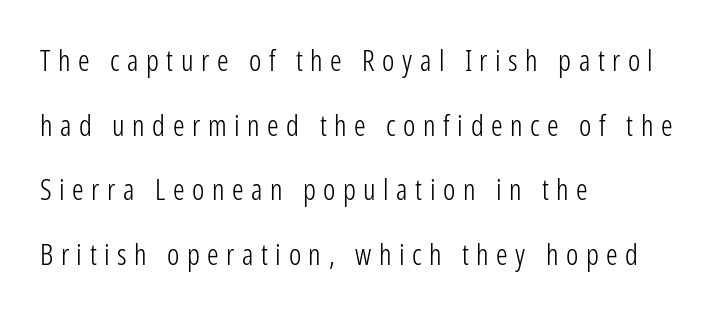
{"serif": "no", "italic": "no", "bold": "no", "weight": "light", "width": "condensed", "stroke_contrast": "low", "x_height": "medium", "monospaced": "no", "underline": "no", "align": "left", "line_spacing": "loose", "line_spacing_ratio": 2.23, "letter_spacing": "wide", "letter_spacing_em": 0.26, "glyph_px": 29}
